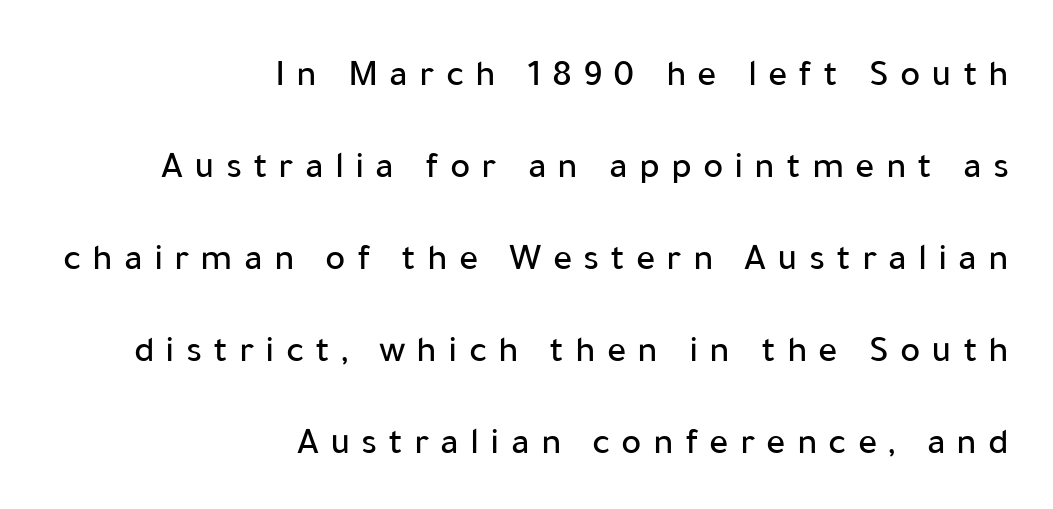
Q: Is the text italic (slanted)? A: No, it is upright.
Q: Is the typeface a serif or a sans-serif typeface? A: Sans-serif.
Q: Is the text underlined? A: No.
Q: How is the paragraph aligned? A: Right-aligned.
Q: Is the spacing between letters normal or unusually wide? A: Unusually wide.
Q: Is the spacing between lines tight, normal or loose? A: Loose.
Q: Width (condensed, normal, or wide)? A: Normal.
Q: Stroke contrast? A: Low.
Q: x-height? A: Medium.
Q: Monospaced? A: No.
